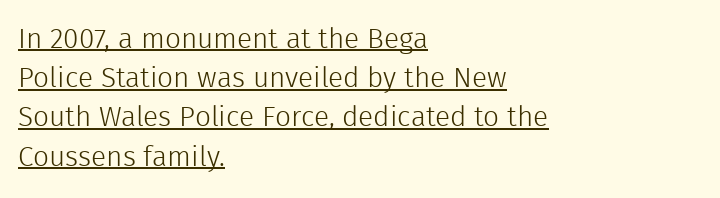
The image shows 28 px light sans-serif type, upright; set left-aligned, normal line spacing (1.4x), normal letter spacing, underlined; a medium x-height.
